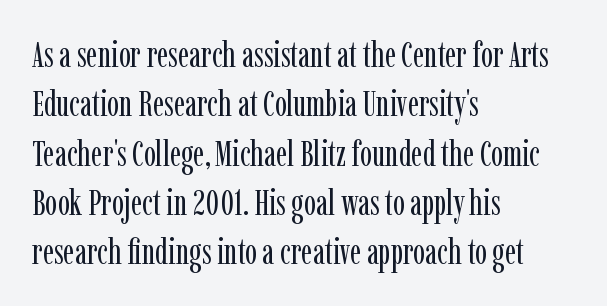
{"serif": "yes", "italic": "no", "bold": "no", "weight": "regular", "width": "condensed", "stroke_contrast": "low", "x_height": "medium", "monospaced": "no", "underline": "no", "align": "left", "line_spacing": "normal", "line_spacing_ratio": 1.37, "letter_spacing": "normal", "letter_spacing_em": 0.0, "glyph_px": 36}
